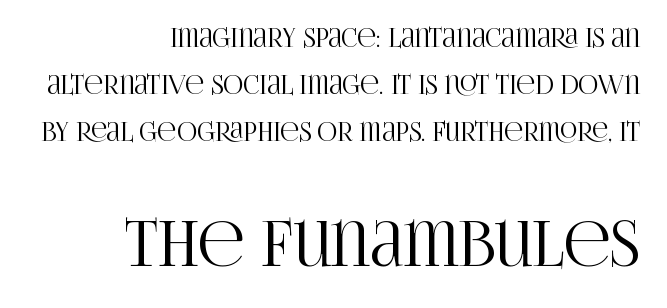
Q: Is the text italic (slanted)? A: No, it is upright.
Q: Is the typeface a serif or a sans-serif typeface? A: Serif.
Q: Is the text underlined? A: No.
Q: How is the paragraph aligned? A: Right-aligned.
Q: Is the spacing between letters normal or unusually wide? A: Normal.
Q: Which block of text is set in a larger size, the first (top) or the second (bottom)? A: The second (bottom) one.
Q: Width (condensed, normal, or wide)? A: Condensed.
Q: Stroke contrast? A: High.
Q: x-height? A: Large.
Q: Monospaced? A: No.
